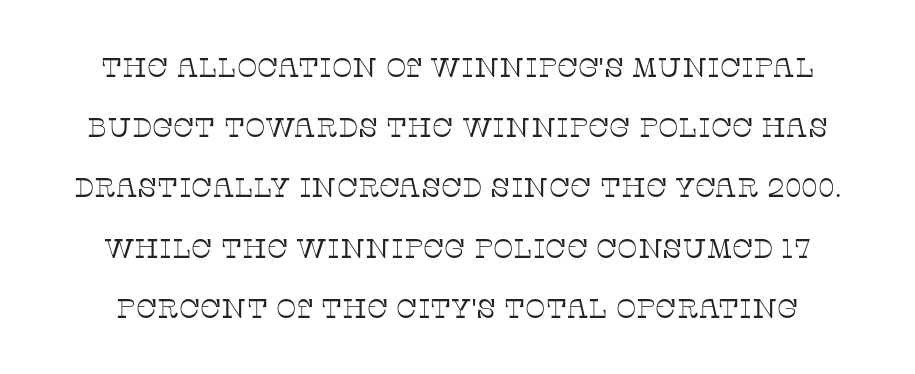
The image shows 27 px text type, upright; set loose line spacing (2.23x), normal letter spacing, not underlined.
